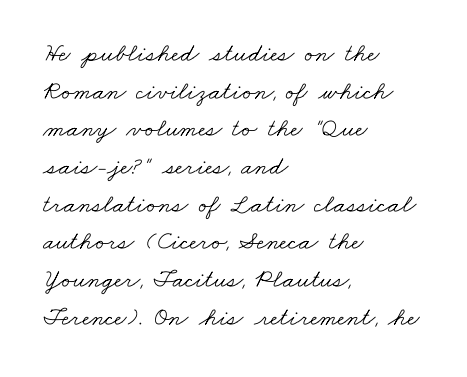
The zone under the glyphs is completely vacant. Short note: letters normally spaced. Vertically, the passage feels balanced, rows spaced as you'd expect. Think standard paragraph weight, or any step lighter than that.
